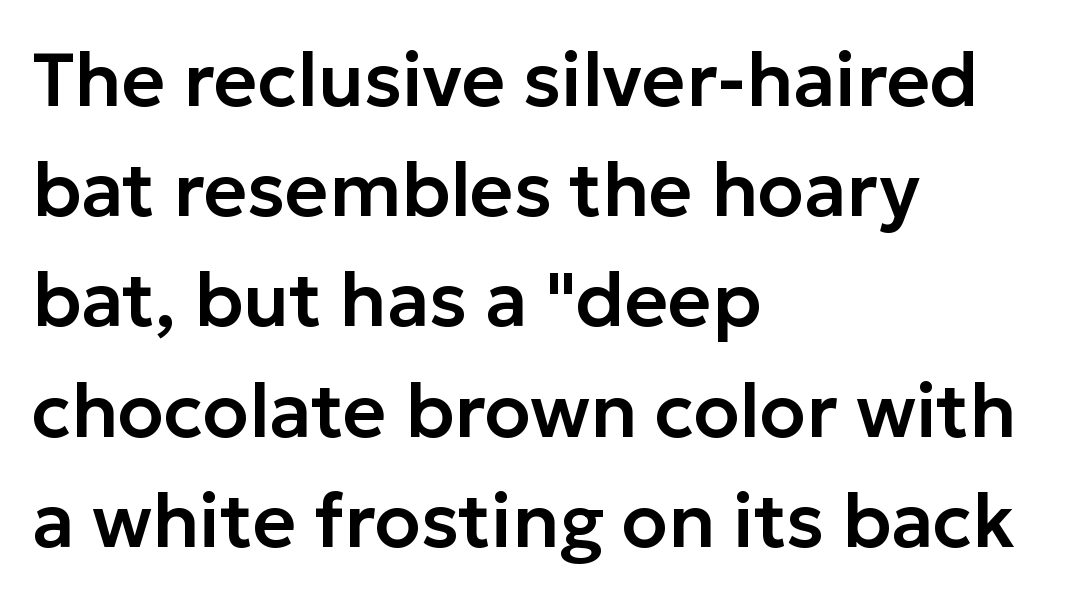
Q: Is the text italic (slanted)? A: No, it is upright.
Q: Is the typeface a serif or a sans-serif typeface? A: Sans-serif.
Q: Is the text underlined? A: No.
Q: How is the paragraph aligned? A: Left-aligned.
Q: Is the spacing between letters normal or unusually wide? A: Normal.
Q: Is the spacing between lines tight, normal or loose? A: Normal.
Q: Width (condensed, normal, or wide)? A: Normal.
Q: Stroke contrast? A: Low.
Q: x-height? A: Medium.
Q: Monospaced? A: No.
